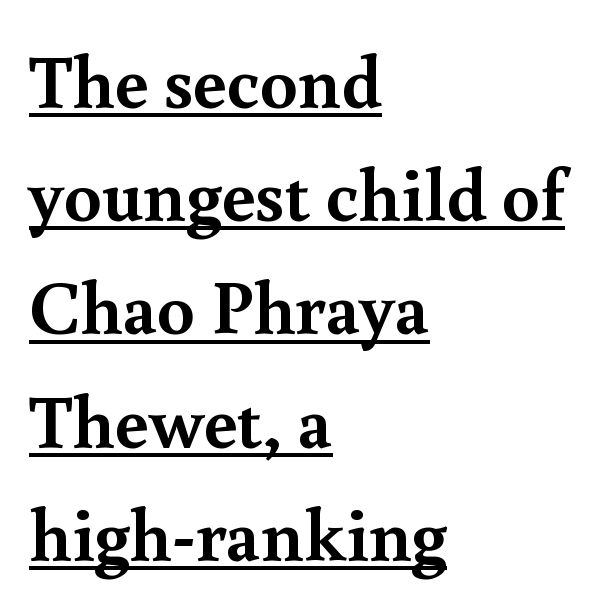
The image shows 75 px semibold serif type, upright; set left-aligned, normal line spacing (1.51x), normal letter spacing, underlined; a small x-height.
